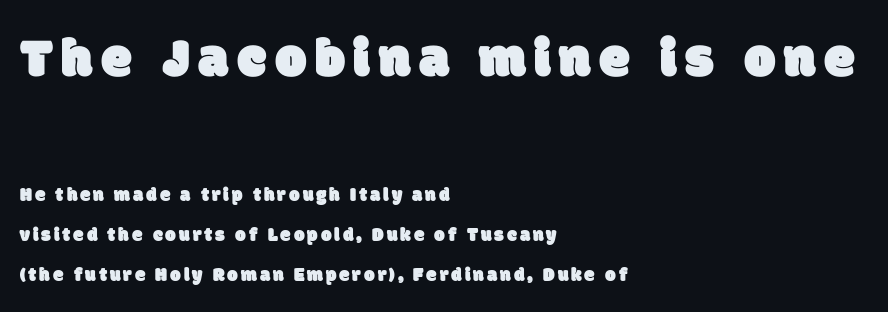
The image shows 56 px sans-serif type; set left-aligned, loose line spacing (2.1x), not underlined; the first (top) block is 2.95x larger; low stroke contrast and a large x-height.
